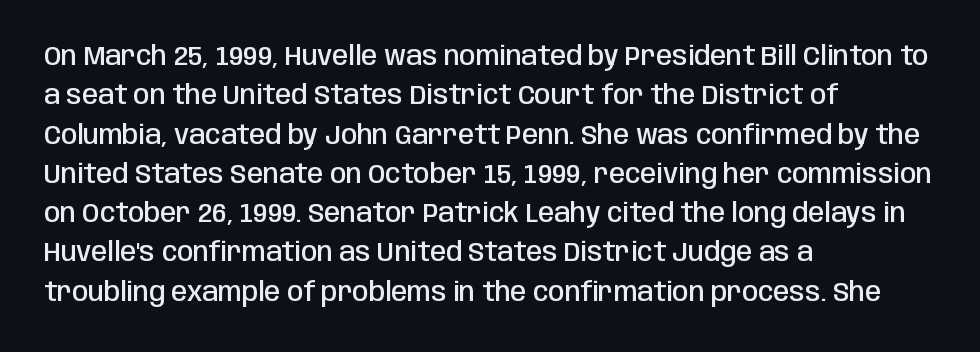
Layout note: lines flush left. The rendering uses a moderate line-height, typical for paragraphs. The typography opts for an upright posture over an oblique one. Weight check: semibold — heavier than regular, not quite bold. The area under the type is left untouched.
